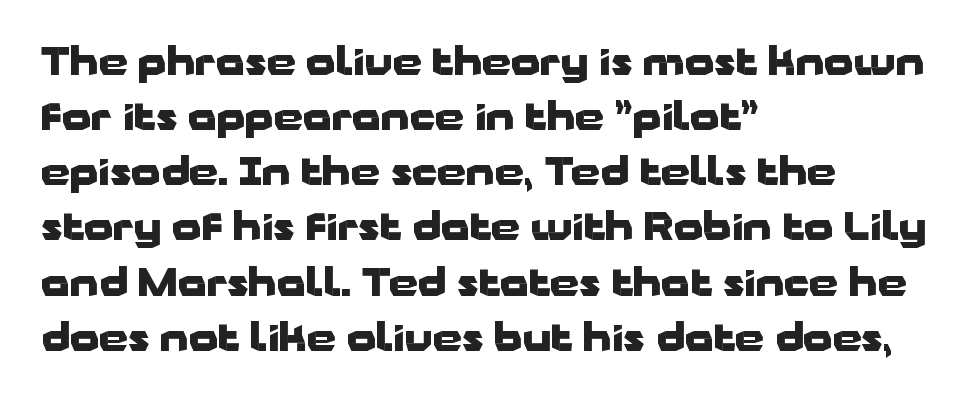
Check where the strokes stop: nothing finishes them off — pure sans. Normally led — the rows are evenly, conventionally spaced. Set as a true bold cut, around the 700 mark. How are the letters spaced? Ordinarily, with no added tracking. These lines are rendered in a variable-pitch font.
